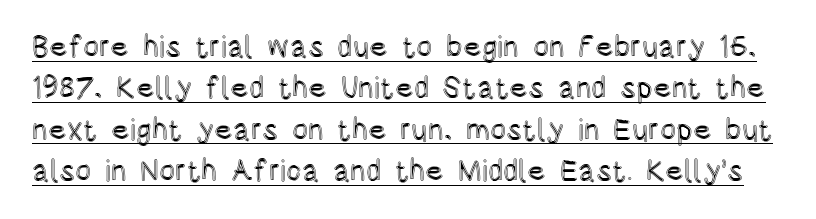
Tall strokes in this sample are plumb rather than angled. Short note: letters normally spaced. The string is rendered with underlining switched on. Spacing verdict: proportional, widths tailored to each character.
